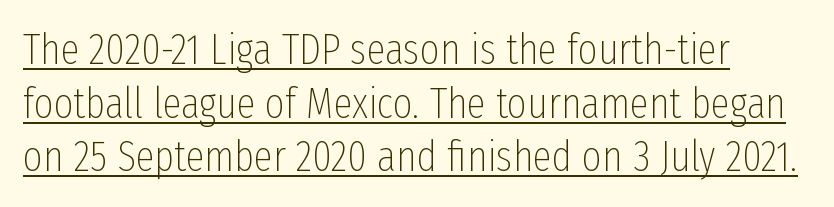
Q: Is the text bold? A: No.
Q: Is the text italic (slanted)? A: No, it is upright.
Q: Is the typeface a serif or a sans-serif typeface? A: Sans-serif.
Q: Is the text underlined? A: Yes.
Q: How is the paragraph aligned? A: Left-aligned.
Q: Is the spacing between letters normal or unusually wide? A: Normal.
Q: Is the spacing between lines tight, normal or loose? A: Normal.
Q: Width (condensed, normal, or wide)? A: Condensed.
Q: Stroke contrast? A: Low.
Q: x-height? A: Medium.
Q: Monospaced? A: No.
